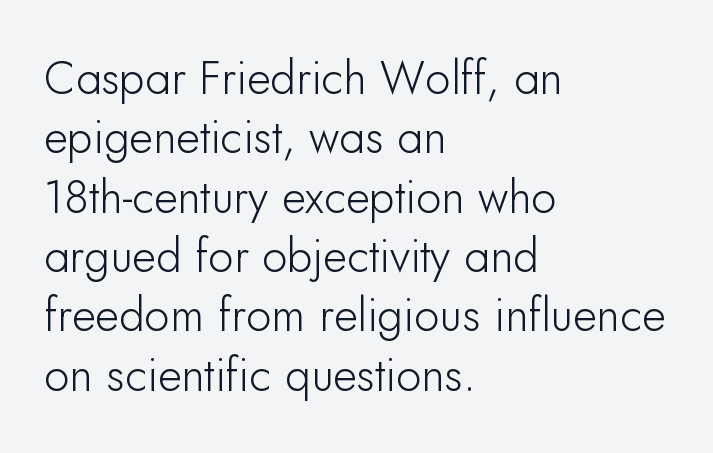
{"serif": "no", "italic": "no", "width": "normal", "stroke_contrast": "low", "x_height": "small", "monospaced": "no", "underline": "no", "align": "left", "line_spacing": "normal", "line_spacing_ratio": 1.29, "letter_spacing": "normal", "letter_spacing_em": 0.0, "glyph_px": 46}
